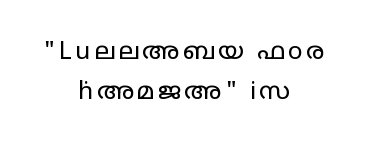
{"italic": "no", "bold": "no", "underline": "no", "align": "center", "line_spacing": "normal", "line_spacing_ratio": 1.59, "glyph_px": 25}
